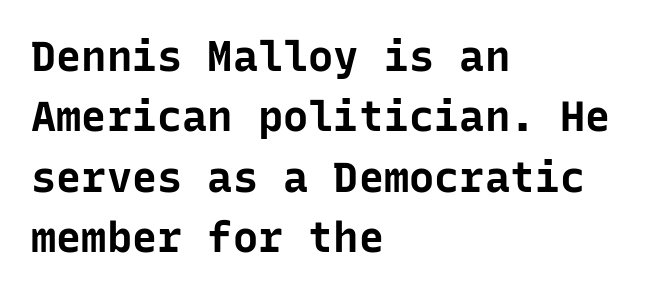
{"serif": "no", "italic": "no", "bold": "yes", "weight": "bold", "width": "normal", "stroke_contrast": "low", "x_height": "medium", "monospaced": "yes", "underline": "no", "align": "left", "line_spacing": "normal", "line_spacing_ratio": 1.44, "letter_spacing": "normal", "letter_spacing_em": 0.0, "glyph_px": 42}
